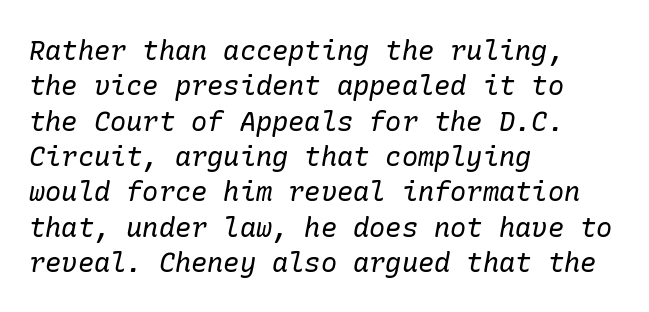
Nobody touched the tracking dial on this one. Weight: not bold — regular or lighter. The rendering anchors every line to the left-hand side. Students, observe: this is what conventionally led text looks like. Emphasis-style slanted type is in use. Honestly, there is no underline to notice here at all.
